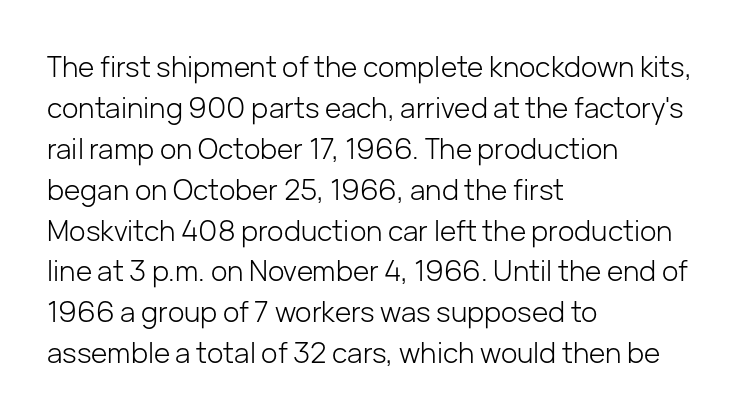
{"serif": "no", "italic": "no", "bold": "no", "weight": "light", "width": "normal", "stroke_contrast": "low", "x_height": "medium", "monospaced": "no", "underline": "no", "align": "left", "line_spacing": "normal", "line_spacing_ratio": 1.46, "letter_spacing": "normal", "letter_spacing_em": 0.0, "glyph_px": 28}
